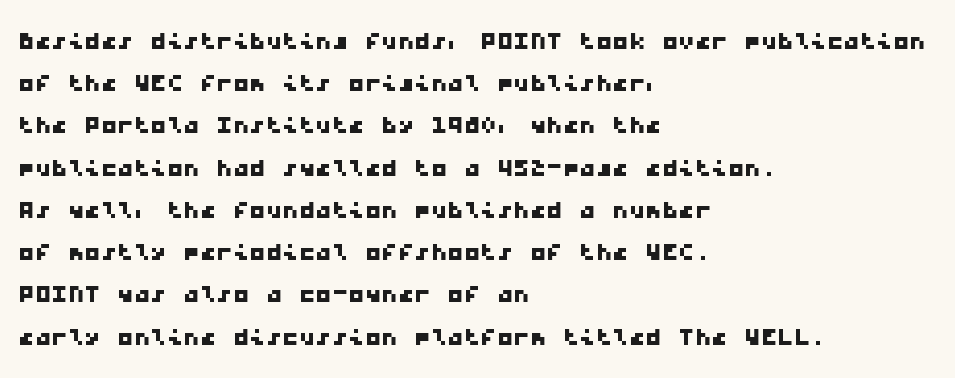
These lines are composed in type without serifs. Does the leading feel generous? No, just average. Think of a typewriter: that constant character pitch is what you see here. Check under the words: just untouched page. Compared with a centered layout, this one pins lines to the left instead. This rendering leaves character spacing at its baseline value.
